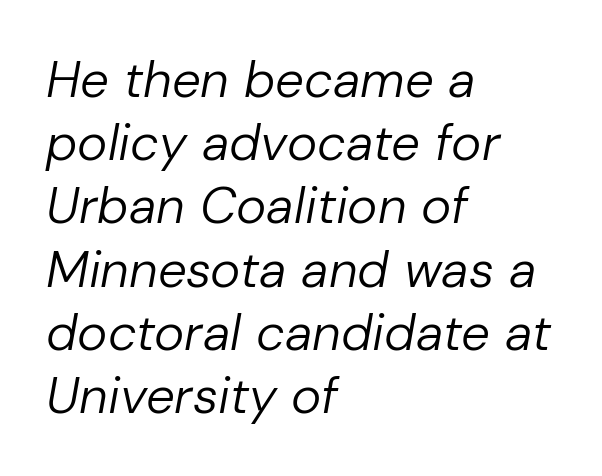
{"italic": "yes", "lean": "right", "slant_degrees": 10, "bold": "no", "weight": "regular", "width": "normal", "stroke_contrast": "low", "x_height": "medium", "monospaced": "no", "underline": "no", "align": "left", "line_spacing_ratio": 1.24, "letter_spacing": "normal", "letter_spacing_em": 0.0, "glyph_px": 51}
